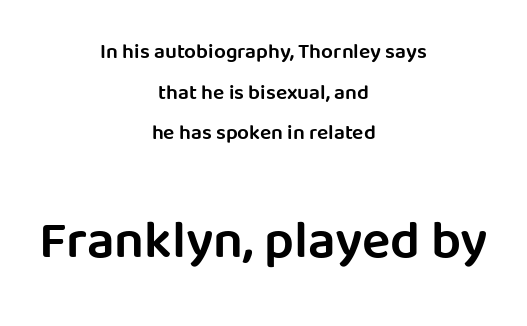
Q: Is the text bold? A: Semi-bold.
Q: Is the text italic (slanted)? A: No, it is upright.
Q: Is the typeface a serif or a sans-serif typeface? A: Sans-serif.
Q: Is the text underlined? A: No.
Q: How is the paragraph aligned? A: Centered.
Q: Is the spacing between letters normal or unusually wide? A: Normal.
Q: Is the spacing between lines tight, normal or loose? A: Loose.
Q: Which block of text is set in a larger size, the first (top) or the second (bottom)? A: The second (bottom) one.
Q: Width (condensed, normal, or wide)? A: Normal.
Q: Stroke contrast? A: Low.
Q: x-height? A: Large.
Q: Monospaced? A: No.
